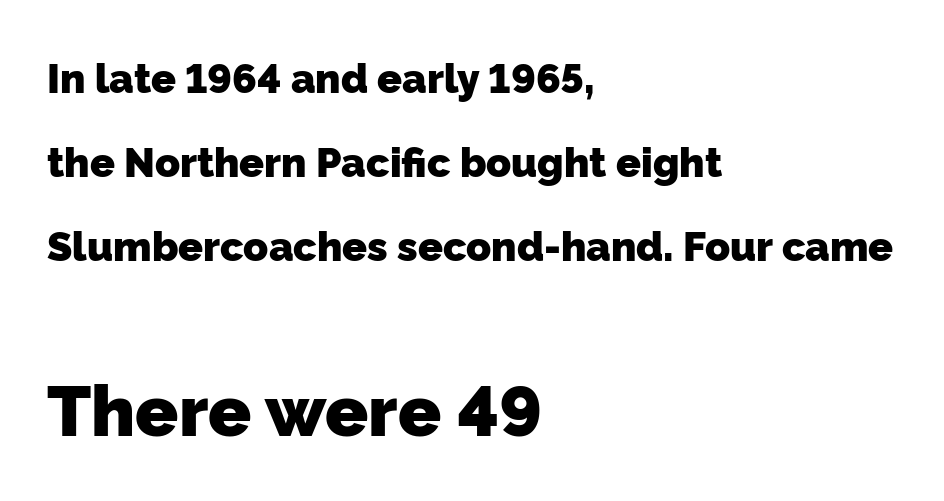
Q: Is the text bold? A: Yes.
Q: Is the typeface a serif or a sans-serif typeface? A: Sans-serif.
Q: Is the text underlined? A: No.
Q: How is the paragraph aligned? A: Left-aligned.
Q: Is the spacing between letters normal or unusually wide? A: Normal.
Q: Is the spacing between lines tight, normal or loose? A: Loose.
Q: Which block of text is set in a larger size, the first (top) or the second (bottom)? A: The second (bottom) one.
Q: Width (condensed, normal, or wide)? A: Normal.
Q: Stroke contrast? A: Low.
Q: x-height? A: Medium.
Q: Monospaced? A: No.
